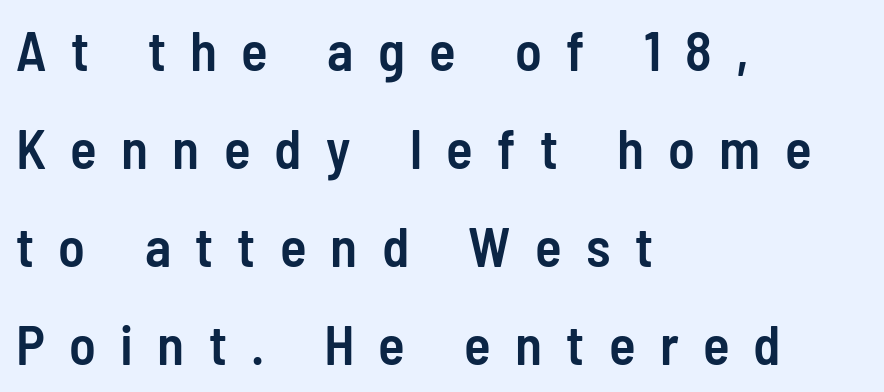
Ascenders rise straight up at ninety degrees. I'd call this a sans setting — the letters go barefoot. The lines in this sample share a left origin and differ only in where they stop. The tracking jumps out immediately: characters are airy and widely separated.
